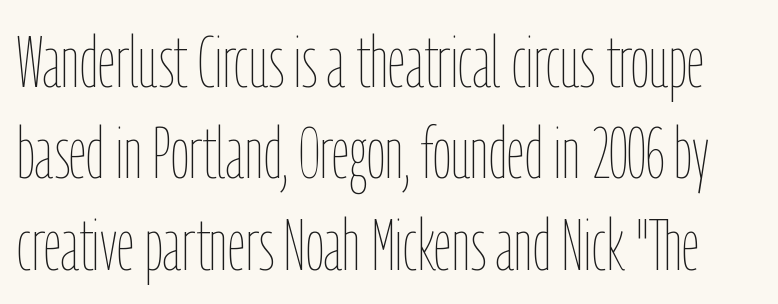
The image shows 72 px thin, condensed type, upright; set normal line spacing (1.27x), normal letter spacing, not underlined; low stroke contrast and a medium x-height.
